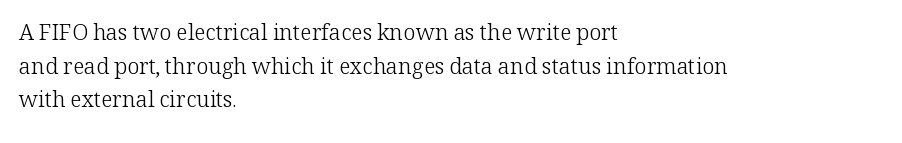
Unbolded letterforms with no extra heft. The letterforms sit shoulder to shoulder at normal distance. Line spacing here is normal. Glance below the letters and you will spot only blank space. Visually the block forms a straight wall on the left and a jagged coastline on the right.
